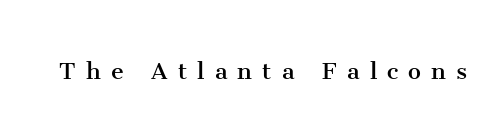
The image shows 29 px regular-weight serif type, upright; set unusually wide letter spacing (+0.35 em), not underlined; medium stroke contrast and a medium x-height.
